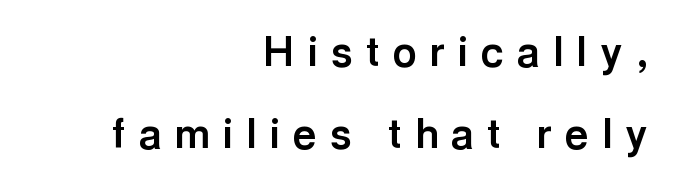
Q: Is the text bold? A: Yes.
Q: Is the text italic (slanted)? A: No, it is upright.
Q: Is the typeface a serif or a sans-serif typeface? A: Sans-serif.
Q: Is the text underlined? A: No.
Q: How is the paragraph aligned? A: Right-aligned.
Q: Is the spacing between letters normal or unusually wide? A: Unusually wide.
Q: Is the spacing between lines tight, normal or loose? A: Loose.
Q: Width (condensed, normal, or wide)? A: Normal.
Q: x-height? A: Medium.
Q: Monospaced? A: No.
